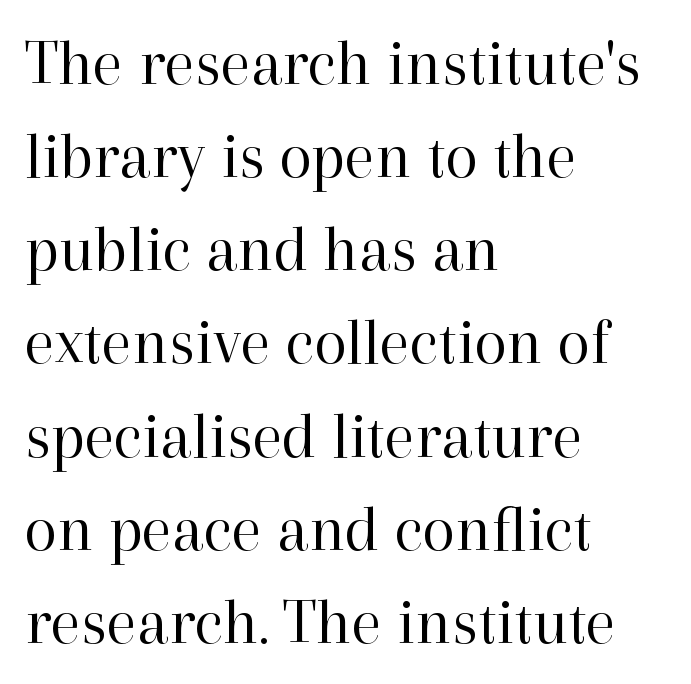
{"serif": "yes", "italic": "no", "bold": "no", "weight": "regular", "width": "normal", "stroke_contrast": "high", "x_height": "medium", "monospaced": "no", "underline": "no", "align": "left", "line_spacing": "normal", "line_spacing_ratio": 1.39, "letter_spacing": "normal", "letter_spacing_em": 0.0, "glyph_px": 67}
